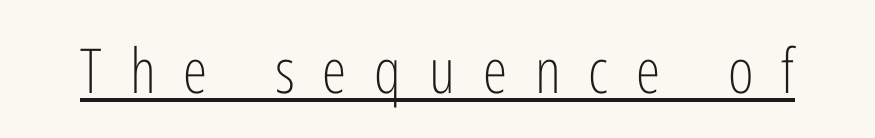
These lines were composed using upright roman letters. Here the designer chose a conventional face with non-uniform glyph widths. Substantial extra tracking has been applied to these lines. What kind of face is this? One without serifs — a sans. This reads as an unemphasized weight, regular at the heaviest. Looks like someone drew a line under every word here.
